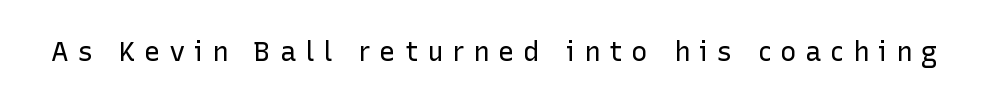
Q: Is the text bold? A: No.
Q: Is the text italic (slanted)? A: No, it is upright.
Q: Is the text underlined? A: No.
Q: Is the spacing between letters normal or unusually wide? A: Unusually wide.
